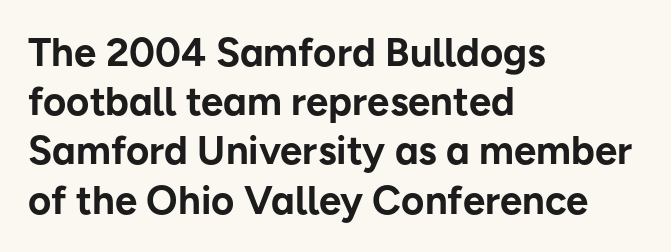
Glance below the letters and you will spot only blank space. Heft: maximum for text — a bold. What kind of face is this? One without serifs — a sans. Letter spacing: default.
